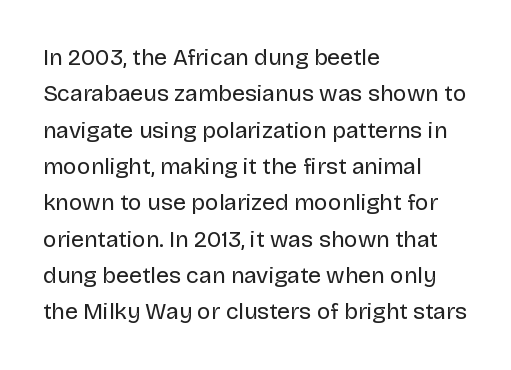
The image shows 23 px text type, upright; set left-aligned, normal line spacing (1.58x), normal letter spacing, not underlined.
